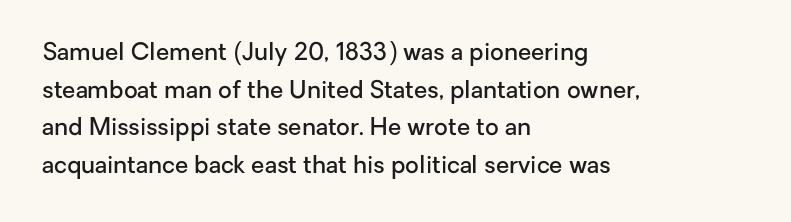
Q: Is the text bold? A: Semi-bold.
Q: Is the text italic (slanted)? A: No, it is upright.
Q: Is the text underlined? A: No.
Q: How is the paragraph aligned? A: Left-aligned.
Q: Is the spacing between letters normal or unusually wide? A: Normal.
Q: Is the spacing between lines tight, normal or loose? A: Normal.
